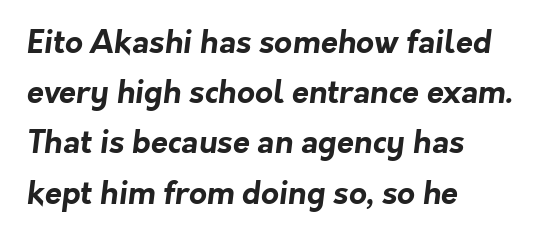
Q: Is the text bold? A: Yes.
Q: Is the typeface a serif or a sans-serif typeface? A: Sans-serif.
Q: Is the text underlined? A: No.
Q: How is the paragraph aligned? A: Left-aligned.
Q: Is the spacing between letters normal or unusually wide? A: Normal.
Q: Is the spacing between lines tight, normal or loose? A: Normal.
Q: Width (condensed, normal, or wide)? A: Normal.
Q: Stroke contrast? A: Low.
Q: x-height? A: Medium.
Q: Monospaced? A: No.
